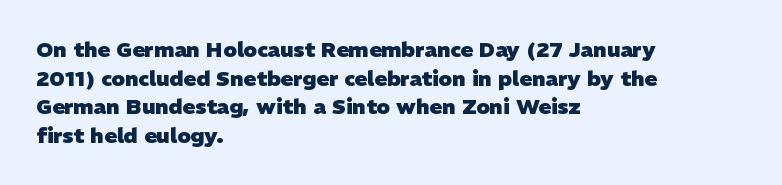
Words float on clear page, feet unadorned. Typesetter's note: full bold, strokes at maximum text heaviness. In terms of letterspacing, this is plain default setting. Every row of glyphs begins at an identical x-position on the left.
